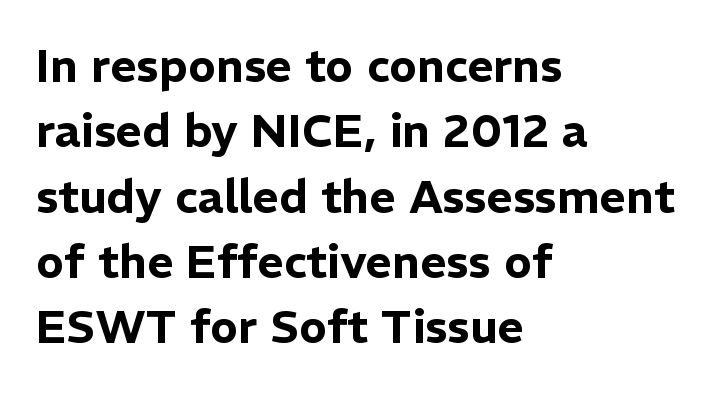
{"serif": "no", "italic": "no", "width": "normal", "stroke_contrast": "low", "x_height": "medium", "monospaced": "no", "underline": "no", "align": "left", "line_spacing": "normal", "line_spacing_ratio": 1.42, "letter_spacing": "normal", "letter_spacing_em": 0.0, "glyph_px": 46}
